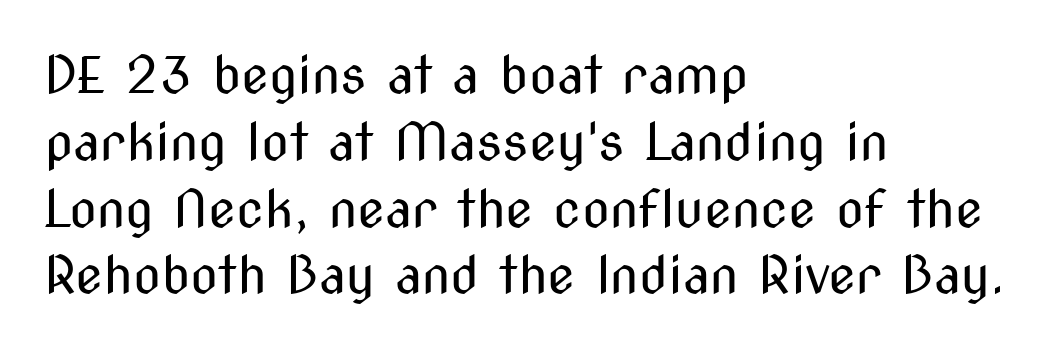
No extra tracking has been applied to these lines. Horizontal bands of white between lines are of average thickness. Heaviness? Minimal to ordinary, like unemphasized prose. Style check: upright.
